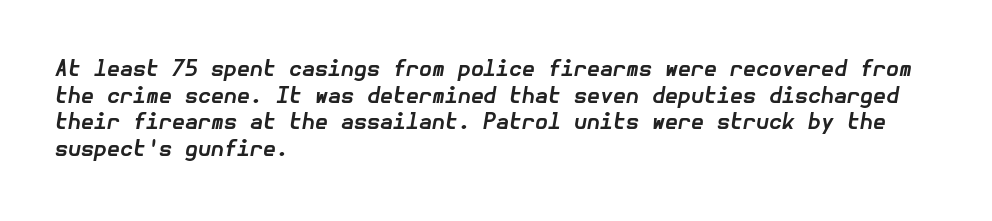
Left-aligned paragraph, ragged on the right. Rule under the text: the space is simply empty. The face used here has a pronounced slope to its letters. These words are printed bold, with thick strokes throughout. The horizontal fit of the characters is conventional and even. The line-height multiplier appears to be the usual default.
